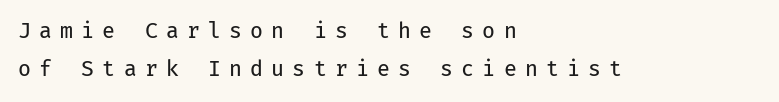
The image shows 21 px text type, upright; set left-aligned, line spacing 1.81x, unusually wide letter spacing (+0.39 em), not underlined.
